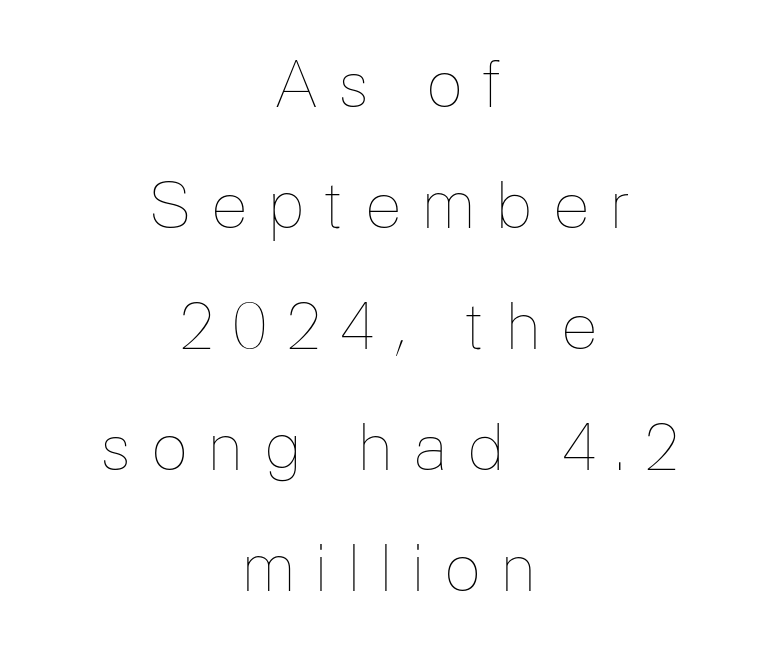
Weight: in the light-to-regular range. Centered paragraph, ragged on both sides. In terms of letterspacing, this is a distinctly airy, spread setting. The lettering stays uniformly vertical, giving the passage a roman look. Horizontal bands of white between lines are thick stripes.
